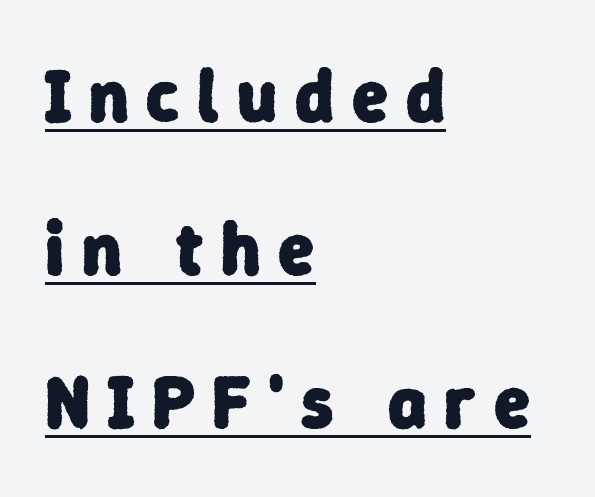
Q: Is the text bold? A: Yes.
Q: Is the typeface a serif or a sans-serif typeface? A: Sans-serif.
Q: Is the text underlined? A: Yes.
Q: How is the paragraph aligned? A: Left-aligned.
Q: Is the spacing between letters normal or unusually wide? A: Unusually wide.
Q: Is the spacing between lines tight, normal or loose? A: Loose.
Q: Width (condensed, normal, or wide)? A: Normal.
Q: Stroke contrast? A: Low.
Q: x-height? A: Medium.
Q: Monospaced? A: No.
